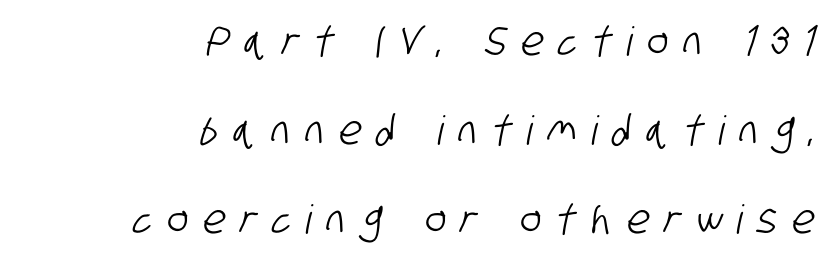
The image shows 40 px condensed sans-serif type; set right-aligned, loose line spacing (2.22x), unusually wide letter spacing (+0.38 em), not underlined; low stroke contrast and a large x-height.
